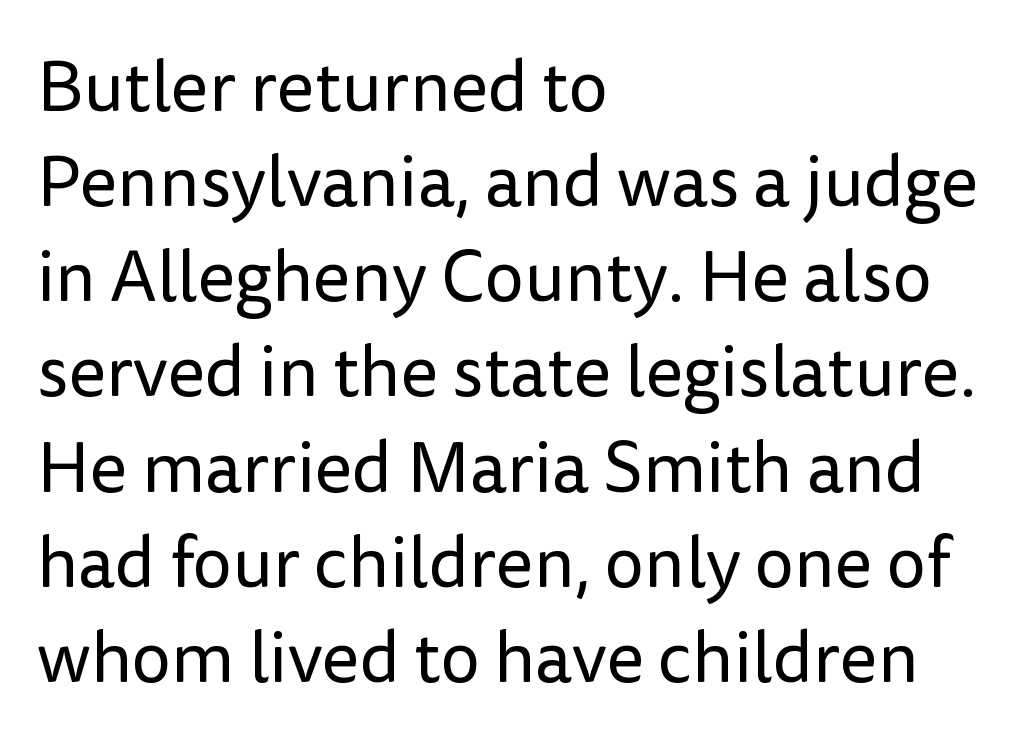
{"serif": "no", "italic": "no", "bold": "no", "weight": "regular", "width": "normal", "stroke_contrast": "low", "x_height": "medium", "monospaced": "no", "underline": "no", "align": "left", "line_spacing": "normal", "line_spacing_ratio": 1.34, "letter_spacing": "normal", "letter_spacing_em": 0.0, "glyph_px": 71}
